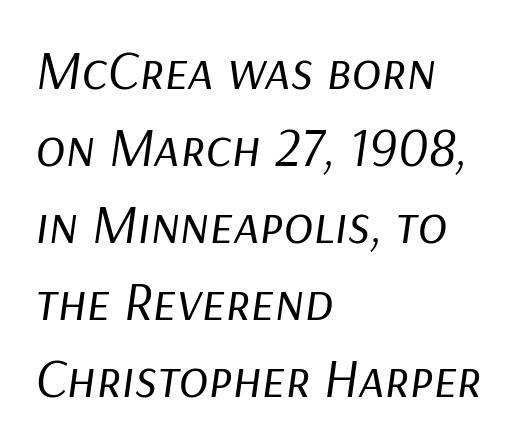
{"italic": "yes", "lean": "right", "slant_degrees": 9, "bold": "no", "weight": "regular", "width": "normal", "stroke_contrast": "low", "x_height": "medium", "monospaced": "no", "underline": "no", "align": "left", "line_spacing": "normal", "line_spacing_ratio": 1.4, "letter_spacing": "normal", "letter_spacing_em": 0.0, "glyph_px": 55}
